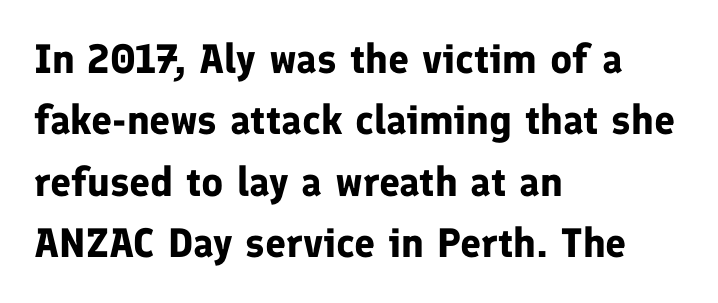
{"serif": "no", "italic": "no", "bold": "yes", "weight": "bold", "width": "normal", "stroke_contrast": "low", "x_height": "medium", "monospaced": "no", "underline": "no", "align": "left", "line_spacing": "normal", "line_spacing_ratio": 1.5, "letter_spacing": "normal", "letter_spacing_em": 0.0, "glyph_px": 41}
